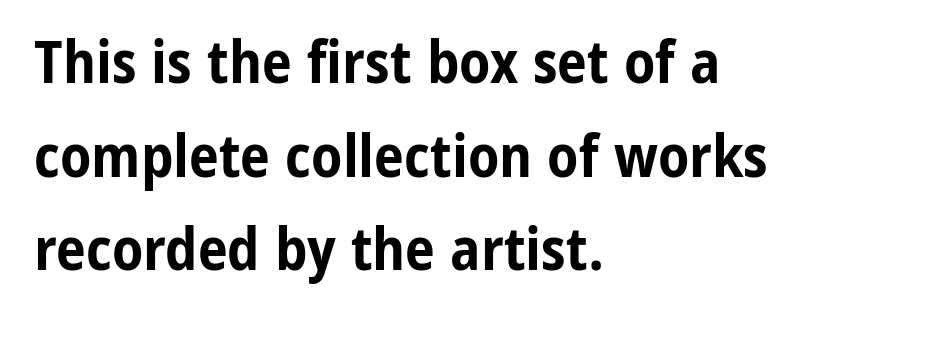
Q: Is the text bold? A: Yes.
Q: Is the text italic (slanted)? A: No, it is upright.
Q: Is the typeface a serif or a sans-serif typeface? A: Sans-serif.
Q: Is the text underlined? A: No.
Q: How is the paragraph aligned? A: Left-aligned.
Q: Is the spacing between letters normal or unusually wide? A: Normal.
Q: Is the spacing between lines tight, normal or loose? A: Normal.
Q: Width (condensed, normal, or wide)? A: Condensed.
Q: Stroke contrast? A: Low.
Q: x-height? A: Medium.
Q: Monospaced? A: No.
